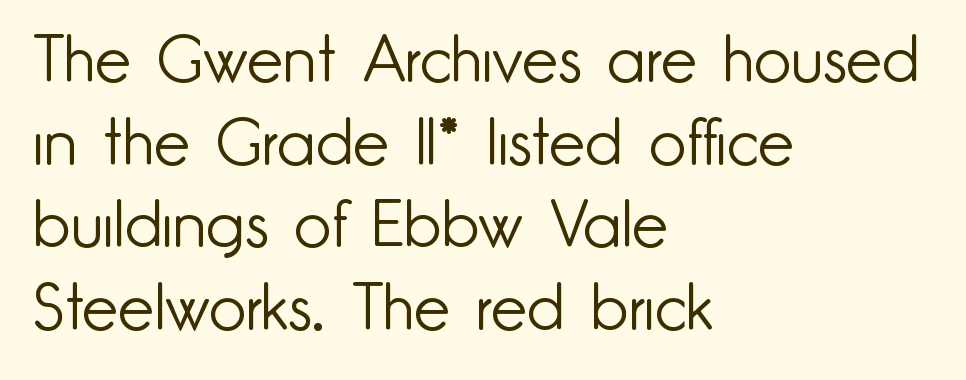
Q: Is the text bold? A: No.
Q: Is the text italic (slanted)? A: No, it is upright.
Q: Is the typeface a serif or a sans-serif typeface? A: Sans-serif.
Q: Is the text underlined? A: No.
Q: How is the paragraph aligned? A: Left-aligned.
Q: Is the spacing between letters normal or unusually wide? A: Normal.
Q: Is the spacing between lines tight, normal or loose? A: Normal.
Q: Width (condensed, normal, or wide)? A: Normal.
Q: Stroke contrast? A: Low.
Q: x-height? A: Small.
Q: Monospaced? A: No.
